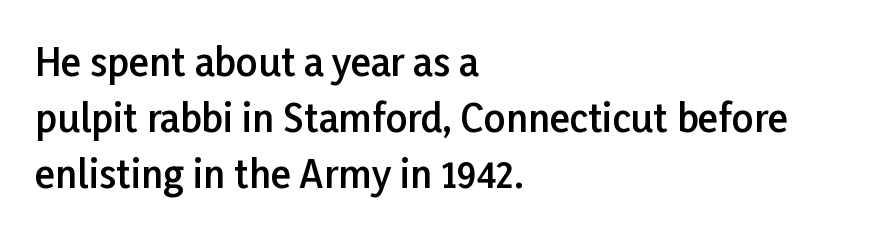
Q: Is the text bold? A: Semi-bold.
Q: Is the text italic (slanted)? A: No, it is upright.
Q: Is the typeface a serif or a sans-serif typeface? A: Sans-serif.
Q: Is the text underlined? A: No.
Q: How is the paragraph aligned? A: Left-aligned.
Q: Is the spacing between letters normal or unusually wide? A: Normal.
Q: Is the spacing between lines tight, normal or loose? A: Normal.
Q: Width (condensed, normal, or wide)? A: Normal.
Q: Stroke contrast? A: Low.
Q: x-height? A: Medium.
Q: Monospaced? A: No.
